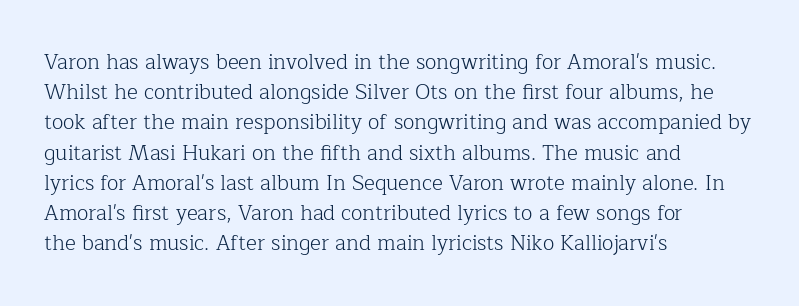
Q: Is the text bold? A: No.
Q: Is the text italic (slanted)? A: No, it is upright.
Q: Is the text underlined? A: No.
Q: How is the paragraph aligned? A: Left-aligned.
Q: Is the spacing between letters normal or unusually wide? A: Normal.
Q: Is the spacing between lines tight, normal or loose? A: Normal.
